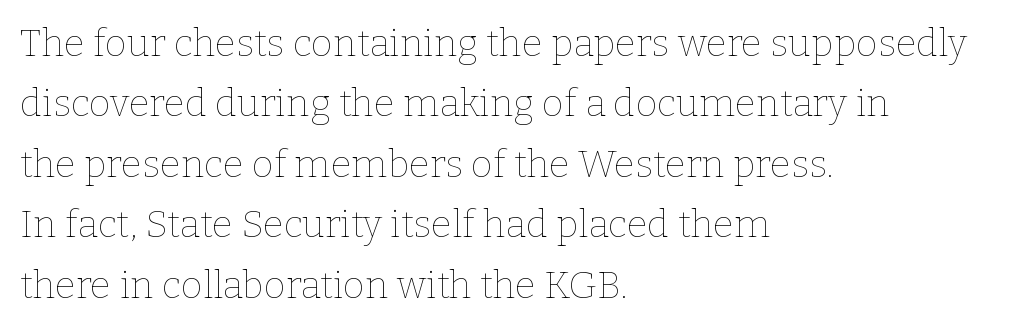
A light-to-regular cut is what we see here. Notice how descenders clear the ascenders below comfortably — that's standard leading. A typesetter would call this zero additional tracking. The lines are quadded left. Plain, unruled lines of type. The face used here is proportionally spaced, like ordinary book or web type.
